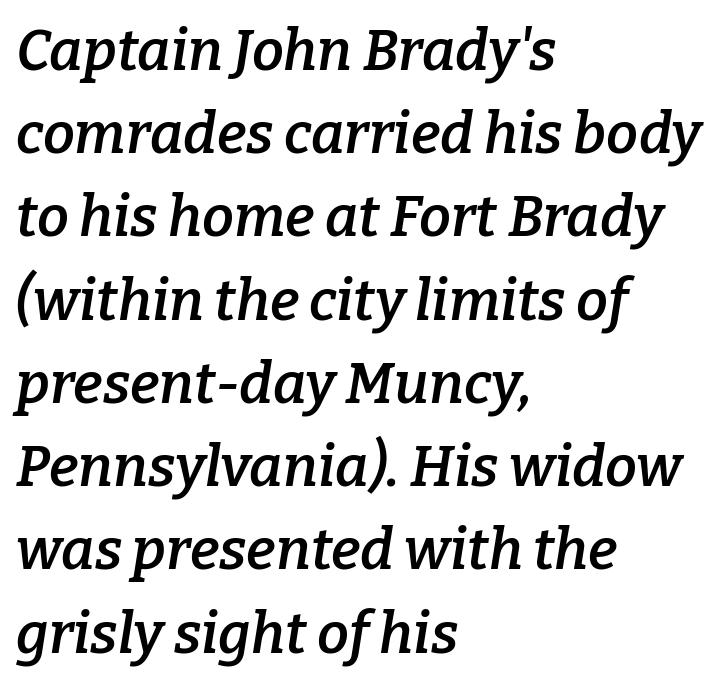
Bare-footed words on every line. Are there feet on the stems? There are — it's a serif. The lines sit at an ordinary, default distance from one another. The glyphs look as if they've been sheared to an angle.
